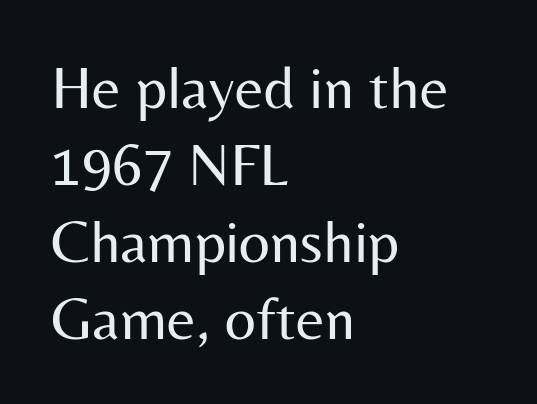
{"serif": "no", "italic": "no", "bold": "no", "weight": "regular", "width": "normal", "stroke_contrast": "medium", "x_height": "medium", "monospaced": "no", "underline": "no", "align": "left", "line_spacing": "normal", "line_spacing_ratio": 1.26, "letter_spacing": "normal", "letter_spacing_em": 0.0, "glyph_px": 61}
